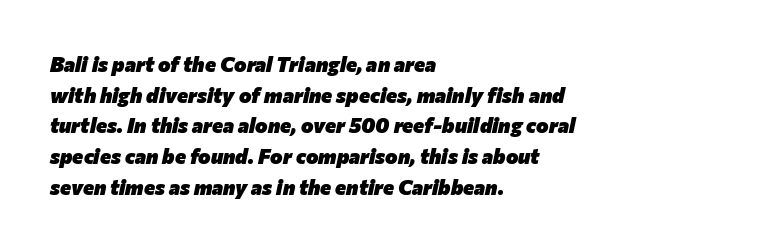
Line starts are locked; line ends wander. Caption: standard tracking, unaltered. Each glyph is drawn with heavy, bold strokes. Rendered with sloped, italic letterforms. These lines sit exactly where default settings would place them. Check the space under the baseline: it is left empty.
